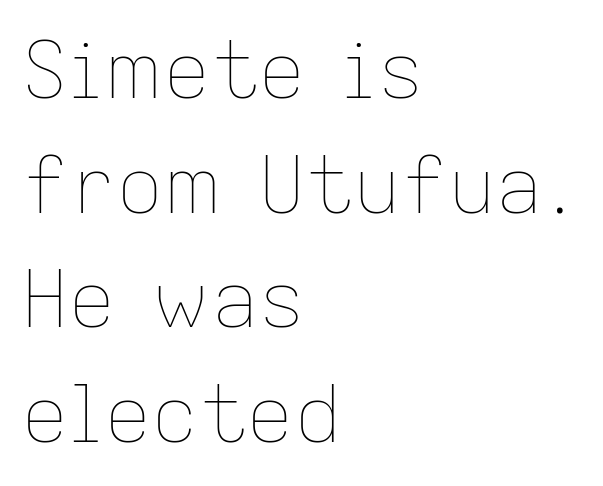
{"italic": "no", "bold": "no", "weight": "thin", "width": "normal", "stroke_contrast": "low", "x_height": "medium", "monospaced": "no", "underline": "no", "align": "left", "line_spacing": "normal", "line_spacing_ratio": 1.45, "letter_spacing": "normal", "letter_spacing_em": 0.0, "glyph_px": 79}
